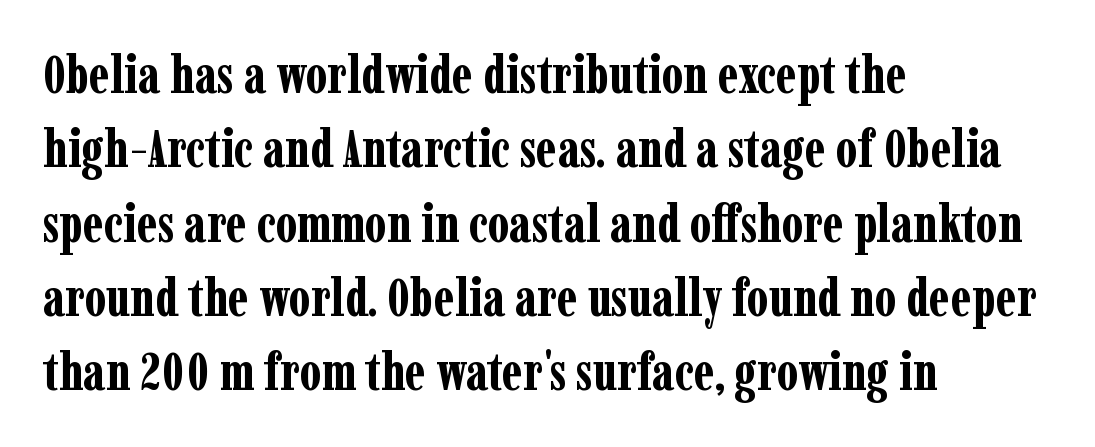
The image shows 52 px bold, condensed serif type, upright; set left-aligned, normal line spacing (1.43x), normal letter spacing, not underlined; low stroke contrast and a medium x-height.
